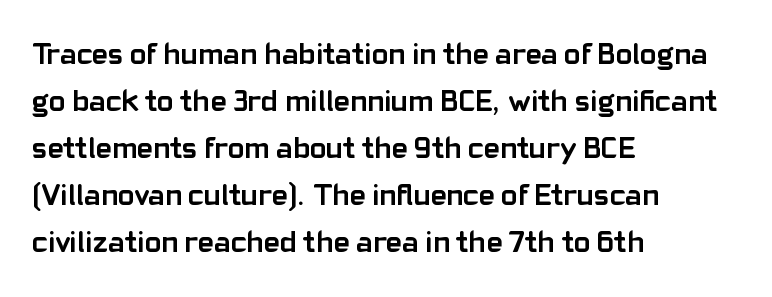
Q: Is the text bold? A: Yes.
Q: Is the text italic (slanted)? A: No, it is upright.
Q: Is the typeface a serif or a sans-serif typeface? A: Sans-serif.
Q: Is the text underlined? A: No.
Q: How is the paragraph aligned? A: Left-aligned.
Q: Is the spacing between letters normal or unusually wide? A: Normal.
Q: Is the spacing between lines tight, normal or loose? A: Normal.
Q: Width (condensed, normal, or wide)? A: Normal.
Q: Stroke contrast? A: Low.
Q: x-height? A: Medium.
Q: Monospaced? A: No.
